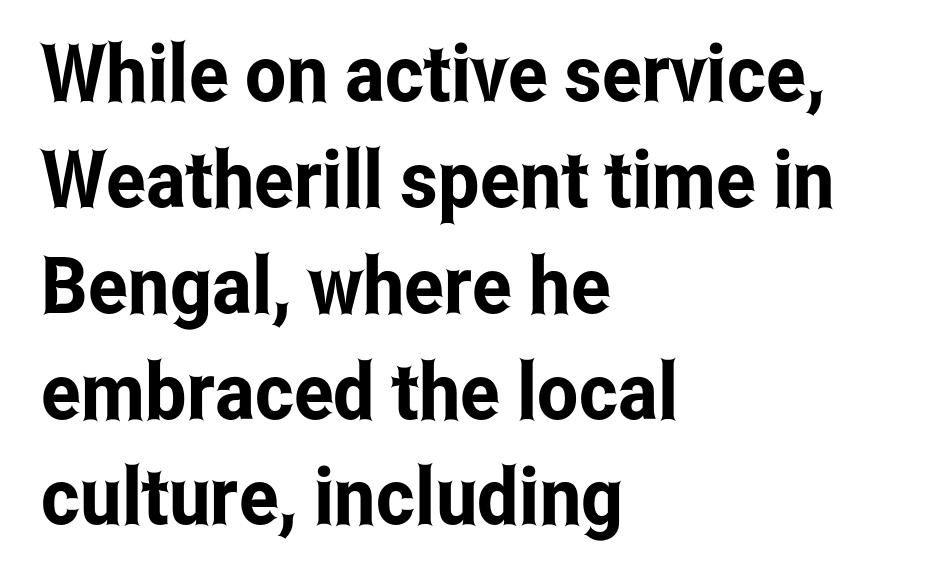
Horizontally, the lines are justified to the leading edge only. The face used here is a sans, in the tradition of grotesques and geometrics. Descenders hang freely into open space. The lines sit at an ordinary, default distance from one another. Between one letter and the next there's only the usual sliver of space.
